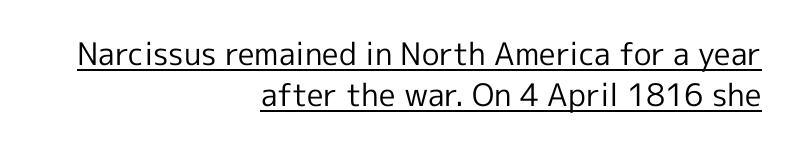
Q: Is the text bold? A: No.
Q: Is the text italic (slanted)? A: No, it is upright.
Q: Is the typeface a serif or a sans-serif typeface? A: Sans-serif.
Q: Is the text underlined? A: Yes.
Q: How is the paragraph aligned? A: Right-aligned.
Q: Is the spacing between letters normal or unusually wide? A: Normal.
Q: Is the spacing between lines tight, normal or loose? A: Normal.
Q: Width (condensed, normal, or wide)? A: Normal.
Q: x-height? A: Medium.
Q: Monospaced? A: No.
